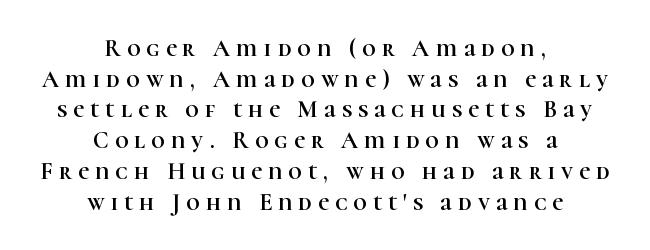
The lines sit at an ordinary, default distance from one another. Spacing between characters has been opened up far beyond the box default. No word sits above an underline. Horizontally, the lines are justified to the midpoint only.
